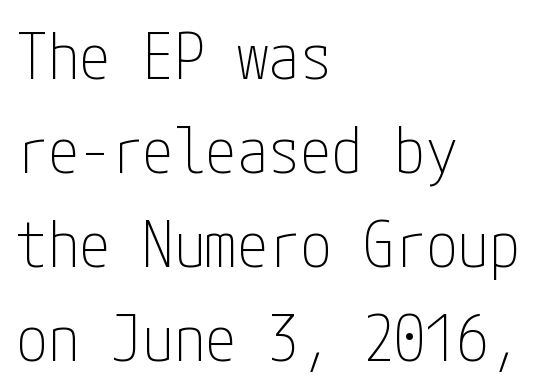
The image shows 63 px thin, condensed sans-serif type, upright; set left-aligned, normal line spacing (1.49x), normal letter spacing, not underlined; low stroke contrast and a medium x-height.
